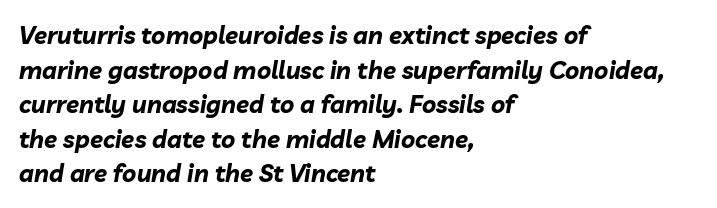
{"italic": "yes", "lean": "right", "slant_degrees": 10, "bold": "yes", "underline": "no", "align": "left", "line_spacing": "normal", "line_spacing_ratio": 1.44, "letter_spacing": "normal", "letter_spacing_em": 0.0, "glyph_px": 24}
